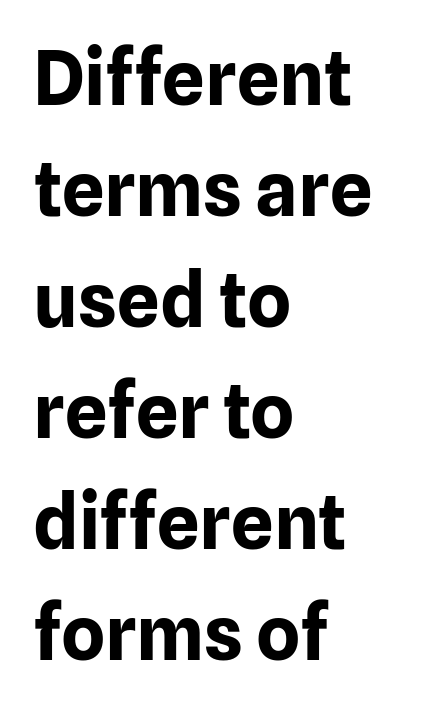
Q: Is the text bold? A: Yes.
Q: Is the text italic (slanted)? A: No, it is upright.
Q: Is the typeface a serif or a sans-serif typeface? A: Sans-serif.
Q: Is the text underlined? A: No.
Q: How is the paragraph aligned? A: Left-aligned.
Q: Is the spacing between letters normal or unusually wide? A: Normal.
Q: Is the spacing between lines tight, normal or loose? A: Normal.
Q: Width (condensed, normal, or wide)? A: Normal.
Q: Stroke contrast? A: Low.
Q: x-height? A: Medium.
Q: Monospaced? A: No.
